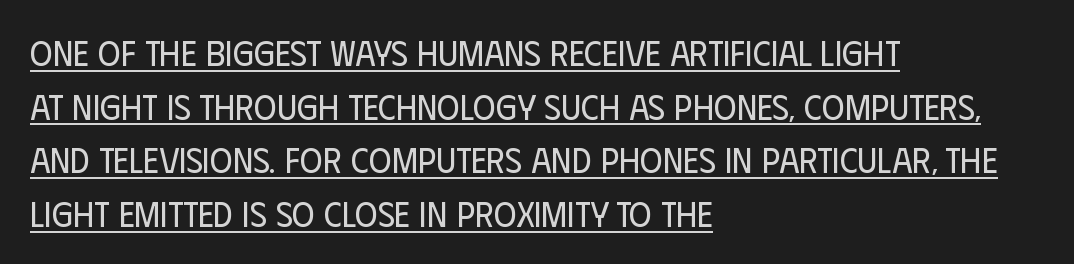
Q: Is the text bold? A: No.
Q: Is the text italic (slanted)? A: No, it is upright.
Q: Is the typeface a serif or a sans-serif typeface? A: Sans-serif.
Q: Is the text underlined? A: Yes.
Q: How is the paragraph aligned? A: Left-aligned.
Q: Is the spacing between letters normal or unusually wide? A: Normal.
Q: Is the spacing between lines tight, normal or loose? A: Normal.
Q: Width (condensed, normal, or wide)? A: Condensed.
Q: Stroke contrast? A: Low.
Q: x-height? A: Large.
Q: Monospaced? A: No.
